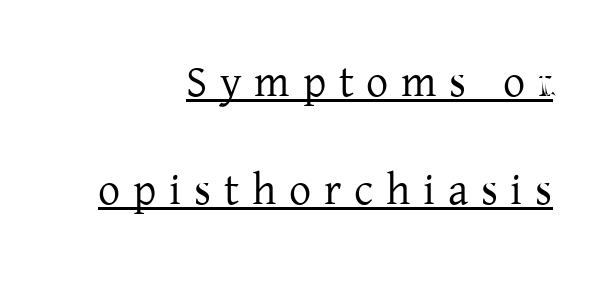
The image shows 44 px regular-weight serif type, upright; set right-aligned, loose line spacing (2.45x), unusually wide letter spacing (+0.29 em), underlined; low stroke contrast and a medium x-height.
